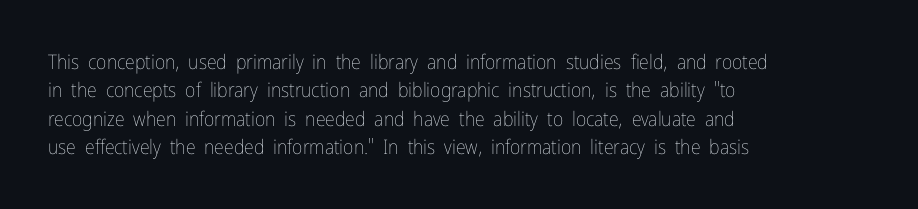
Q: Is the text bold? A: No.
Q: Is the text italic (slanted)? A: No, it is upright.
Q: Is the text underlined? A: No.
Q: How is the paragraph aligned? A: Left-aligned.
Q: Is the spacing between letters normal or unusually wide? A: Normal.
Q: Is the spacing between lines tight, normal or loose? A: Normal.
